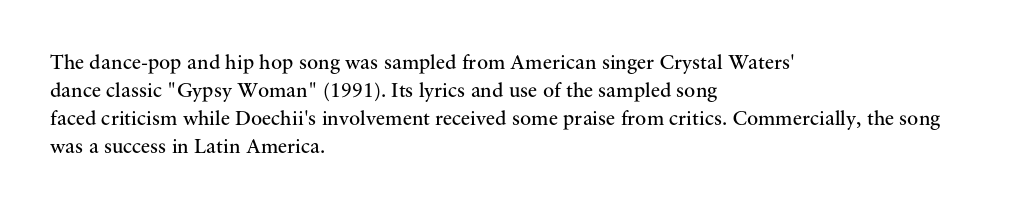
Q: Is the text bold? A: No.
Q: Is the text italic (slanted)? A: No, it is upright.
Q: Is the text underlined? A: No.
Q: How is the paragraph aligned? A: Left-aligned.
Q: Is the spacing between letters normal or unusually wide? A: Normal.
Q: Is the spacing between lines tight, normal or loose? A: Normal.
